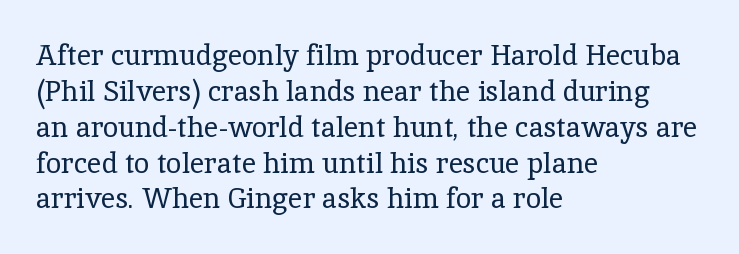
Q: Is the text bold? A: No.
Q: Is the text italic (slanted)? A: No, it is upright.
Q: Is the typeface a serif or a sans-serif typeface? A: Serif.
Q: Is the text underlined? A: No.
Q: How is the paragraph aligned? A: Left-aligned.
Q: Is the spacing between letters normal or unusually wide? A: Normal.
Q: Is the spacing between lines tight, normal or loose? A: Normal.
Q: Width (condensed, normal, or wide)? A: Normal.
Q: x-height? A: Medium.
Q: Monospaced? A: No.
